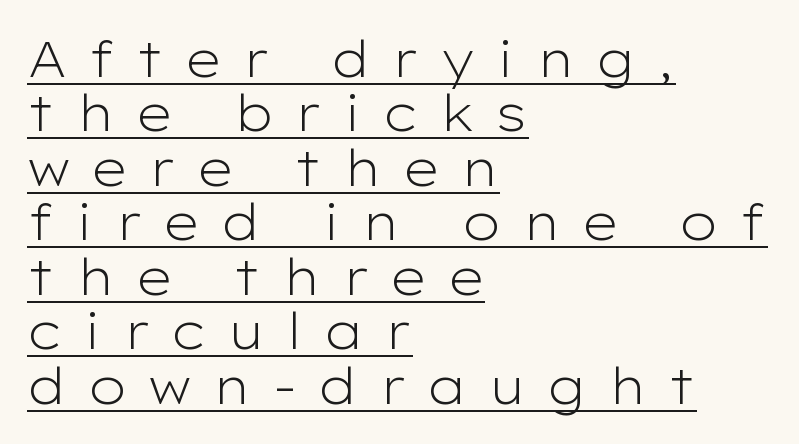
{"serif": "no", "italic": "no", "bold": "no", "weight": "light", "width": "wide", "stroke_contrast": "low", "x_height": "medium", "monospaced": "no", "underline": "yes", "align": "left", "line_spacing": "tight", "line_spacing_ratio": 1.09, "letter_spacing": "wide", "letter_spacing_em": 0.41, "glyph_px": 50}
